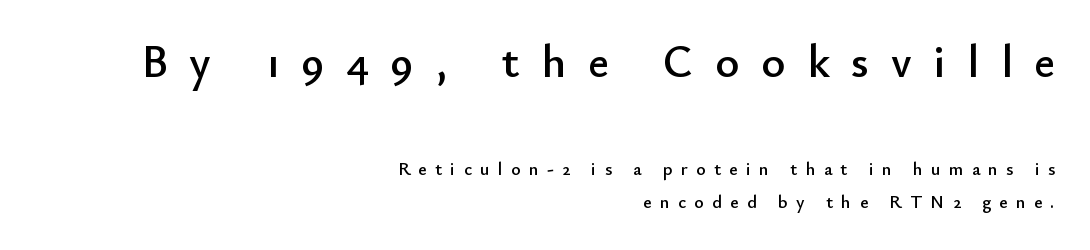
A typesetter would call this proportional, since set widths differ per character. Quick note: not italic, upright. Block one is the big one; block two sits smaller underneath. Is this a sans? Yes — the strokes have no serifs. This rendering widens character spacing well past its baseline value. Reading down the block, your eye finds every line finishing at a fixed right position.
